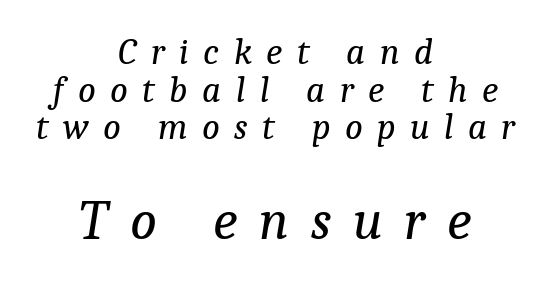
The image shows 56 px regular-weight serif type, italic (leaning right); set centered, tight line spacing (1.02x), unusually wide letter spacing (+0.39 em), not underlined; the second (bottom) block is 1.51x larger; low stroke contrast and a medium x-height.
